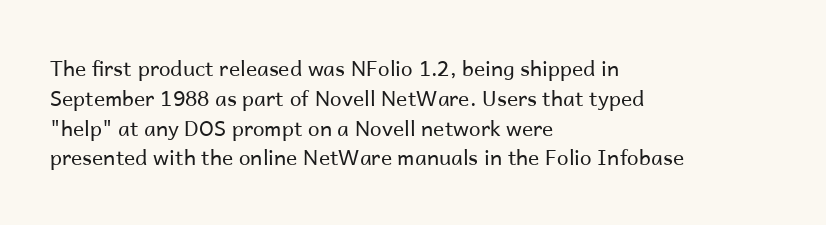
{"italic": "no", "bold": "no", "underline": "no", "align": "left", "line_spacing": "normal", "line_spacing_ratio": 1.42, "letter_spacing": "normal", "letter_spacing_em": 0.0, "glyph_px": 21}
